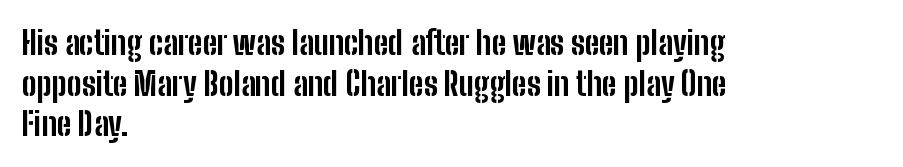
The image shows 33 px bold, condensed sans-serif type, upright; set left-aligned, line spacing 1.23x, normal letter spacing, not underlined; low stroke contrast and a medium x-height.
